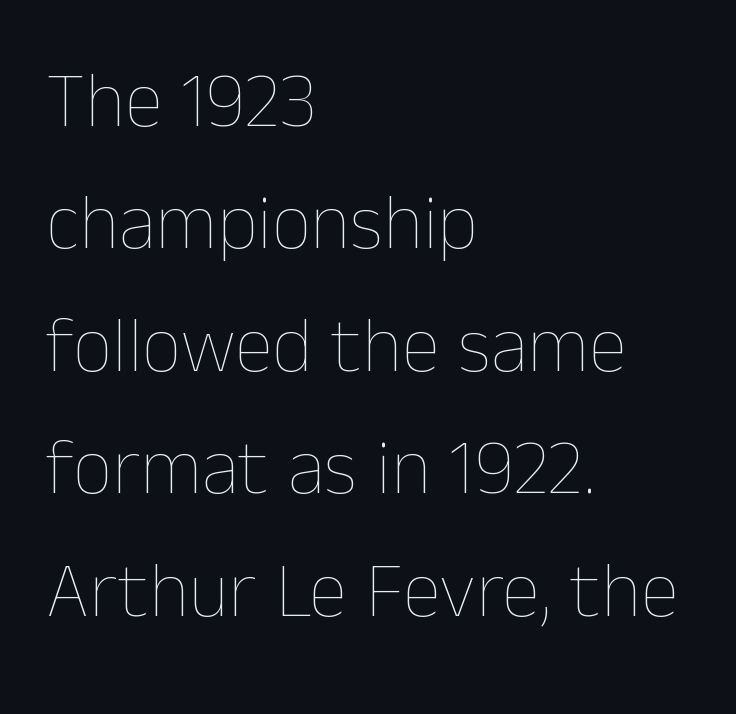
Q: Is the text bold? A: No.
Q: Is the text italic (slanted)? A: No, it is upright.
Q: Is the text underlined? A: No.
Q: How is the paragraph aligned? A: Left-aligned.
Q: Is the spacing between letters normal or unusually wide? A: Normal.
Q: Is the spacing between lines tight, normal or loose? A: Normal.
Q: Width (condensed, normal, or wide)? A: Normal.
Q: Stroke contrast? A: Low.
Q: x-height? A: Medium.
Q: Monospaced? A: No.
